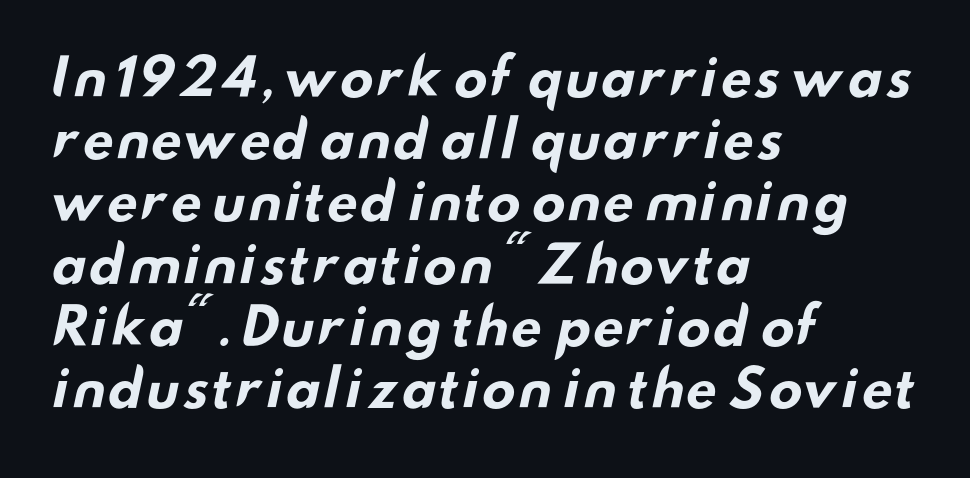
Default kerning and tracking; the words read as compact shapes. Do the characters align in a grid? No, the font is proportional. Nothing sits at the stroke ends, so this counts as sans-serif. Plenty of ink on the page — the face is bold. Layout note: lines flush left.
